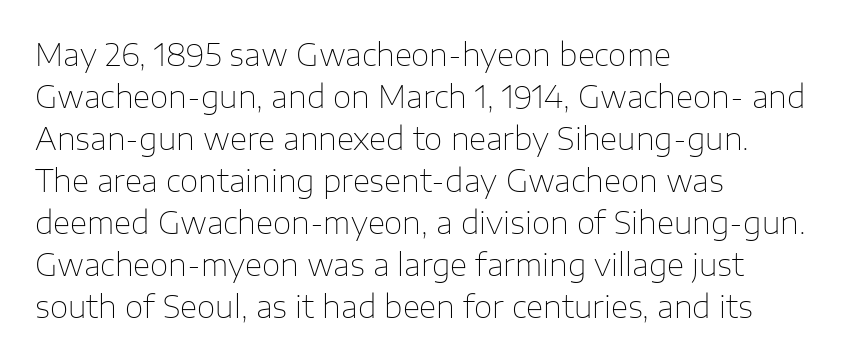
{"serif": "no", "italic": "no", "bold": "no", "weight": "thin", "width": "normal", "stroke_contrast": "low", "x_height": "medium", "monospaced": "no", "underline": "no", "align": "left", "line_spacing": "normal", "line_spacing_ratio": 1.4, "letter_spacing": "normal", "letter_spacing_em": 0.0, "glyph_px": 30}
